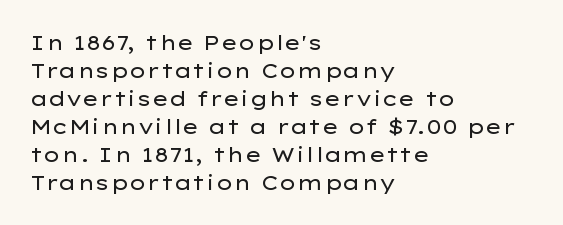
The image shows 20 px text type, upright; set left-aligned, normal line spacing (1.4x), normal letter spacing, not underlined.
